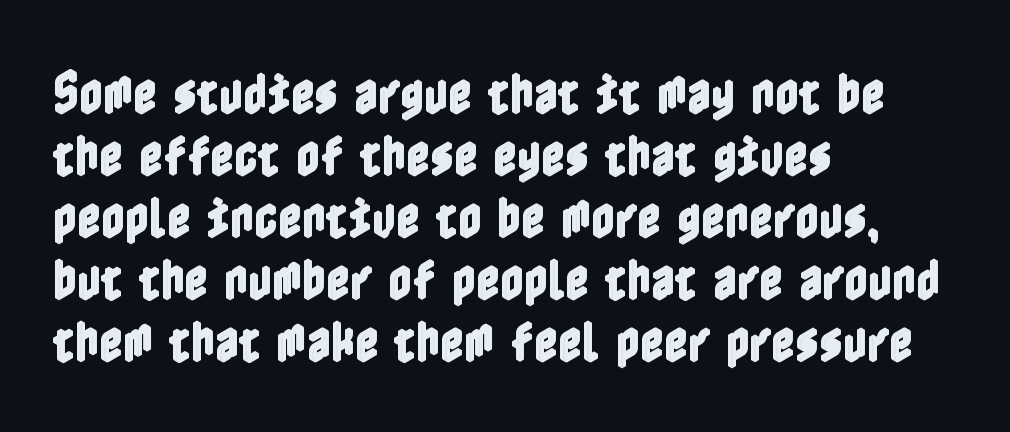
{"italic": "no", "width": "condensed", "x_height": "medium", "underline": "no", "align": "left", "line_spacing": "normal", "line_spacing_ratio": 1.35, "letter_spacing": "normal", "letter_spacing_em": 0.0, "glyph_px": 46}
